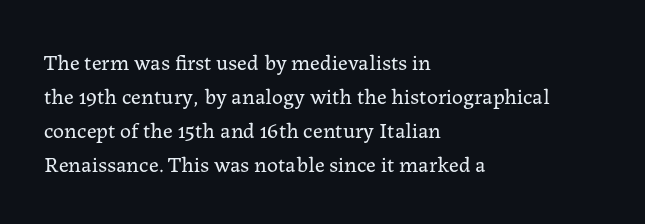
Caption: multi-line text, flush left, ragged right. Rendered with straight, roman letterforms. Beneath every word, the page is bare. Weight: not bold — regular or lighter. Nobody touched the tracking dial on this one. Vertically, the passage feels balanced, rows spaced as you'd expect.
